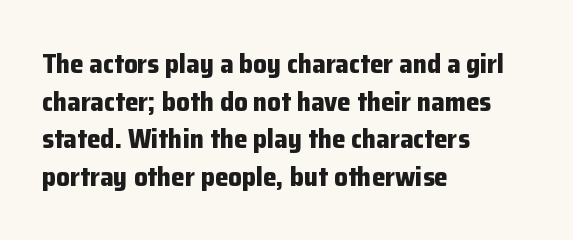
The image shows 27 px bold type, upright; set left-aligned, normal line spacing (1.39x), normal letter spacing, not underlined.
